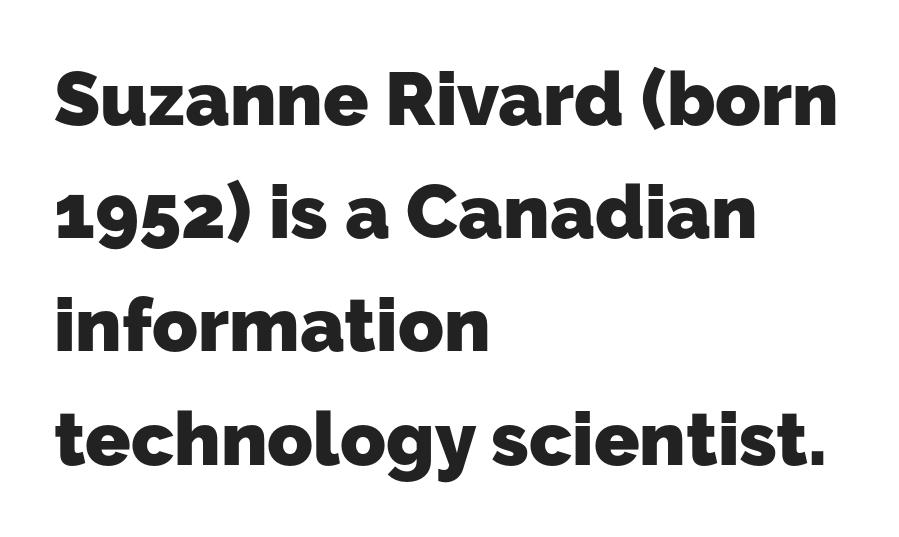
Q: Is the text bold? A: Yes.
Q: Is the typeface a serif or a sans-serif typeface? A: Sans-serif.
Q: Is the text underlined? A: No.
Q: How is the paragraph aligned? A: Left-aligned.
Q: Is the spacing between letters normal or unusually wide? A: Normal.
Q: Is the spacing between lines tight, normal or loose? A: Normal.
Q: Width (condensed, normal, or wide)? A: Normal.
Q: Stroke contrast? A: Low.
Q: x-height? A: Medium.
Q: Monospaced? A: No.
